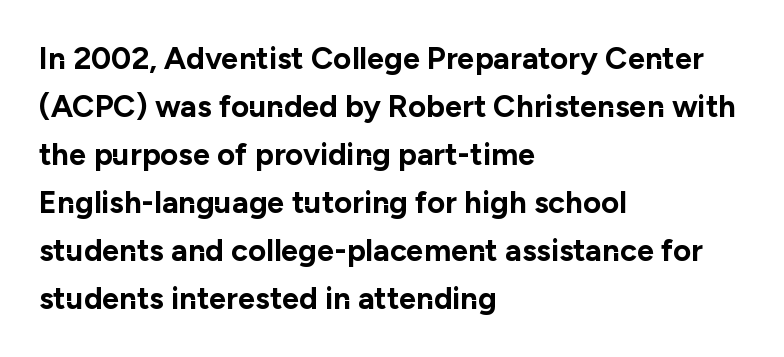
{"serif": "no", "italic": "no", "bold": "yes", "weight": "bold", "width": "normal", "stroke_contrast": "low", "x_height": "medium", "monospaced": "no", "underline": "no", "align": "left", "line_spacing": "normal", "line_spacing_ratio": 1.55, "letter_spacing": "normal", "letter_spacing_em": 0.0, "glyph_px": 31}
